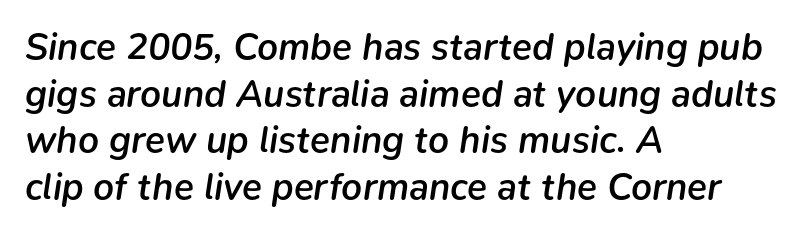
{"italic": "yes", "lean": "right", "slant_degrees": 9, "bold": "semi", "weight": "semibold", "width": "normal", "stroke_contrast": "low", "x_height": "medium", "monospaced": "no", "underline": "no", "align": "left", "line_spacing": "normal", "line_spacing_ratio": 1.26, "letter_spacing": "normal", "letter_spacing_em": 0.0, "glyph_px": 37}
